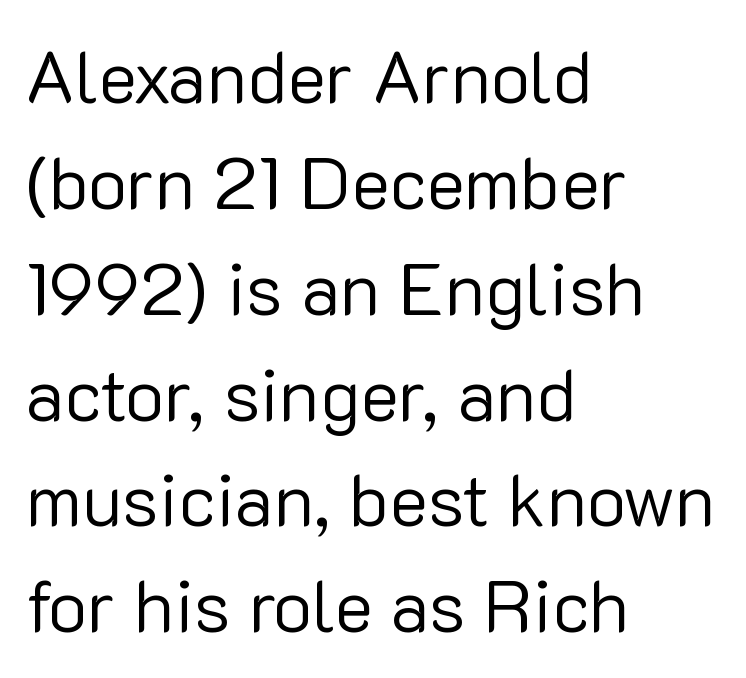
Q: Is the text bold? A: No.
Q: Is the text italic (slanted)? A: No, it is upright.
Q: Is the typeface a serif or a sans-serif typeface? A: Sans-serif.
Q: Is the text underlined? A: No.
Q: How is the paragraph aligned? A: Left-aligned.
Q: Is the spacing between letters normal or unusually wide? A: Normal.
Q: Is the spacing between lines tight, normal or loose? A: Normal.
Q: Width (condensed, normal, or wide)? A: Normal.
Q: Stroke contrast? A: Low.
Q: x-height? A: Medium.
Q: Monospaced? A: No.
